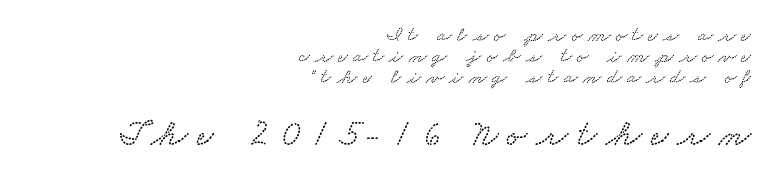
Q: Is the text underlined? A: No.
Q: How is the paragraph aligned? A: Right-aligned.
Q: Is the spacing between letters normal or unusually wide? A: Unusually wide.
Q: Is the spacing between lines tight, normal or loose? A: Tight.
Q: Which block of text is set in a larger size, the first (top) or the second (bottom)? A: The second (bottom) one.
Q: Width (condensed, normal, or wide)? A: Wide.
Q: Stroke contrast? A: Low.
Q: x-height? A: Small.
Q: Monospaced? A: No.
